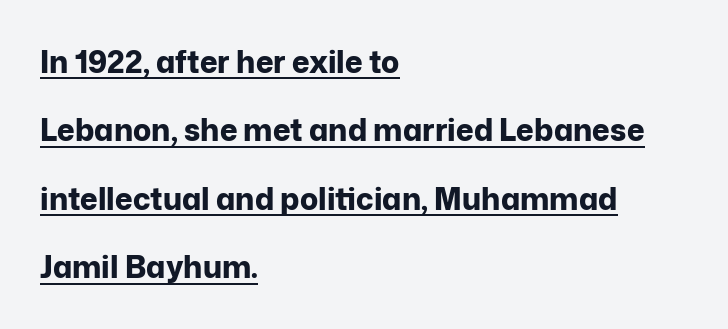
Q: Is the text bold? A: Yes.
Q: Is the text italic (slanted)? A: No, it is upright.
Q: Is the typeface a serif or a sans-serif typeface? A: Sans-serif.
Q: Is the text underlined? A: Yes.
Q: How is the paragraph aligned? A: Left-aligned.
Q: Is the spacing between letters normal or unusually wide? A: Normal.
Q: Is the spacing between lines tight, normal or loose? A: Loose.
Q: Width (condensed, normal, or wide)? A: Normal.
Q: Stroke contrast? A: Low.
Q: x-height? A: Medium.
Q: Monospaced? A: No.
